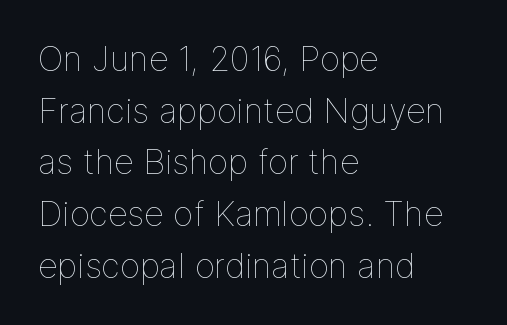
The image shows 34 px thin type, upright; set left-aligned, normal line spacing (1.52x), normal letter spacing, not underlined; low stroke contrast and a medium x-height.
